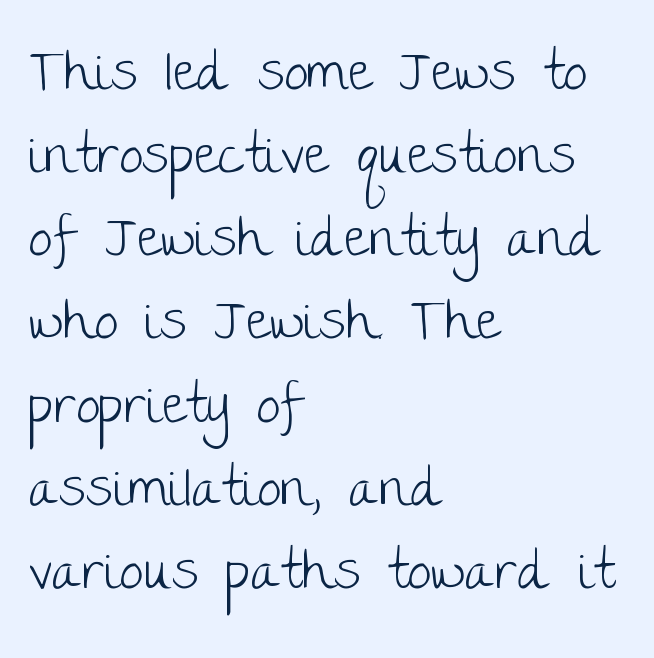
This block has exactly the height ordinary leading produces. Casual observation: everything's shoved over to the left. Standard letterfit; no display-style spreading of the glyphs. Quick note: not italic, upright. Varying glyph widths throughout — classic text-font behaviour. Has an underline been added? It has not.
